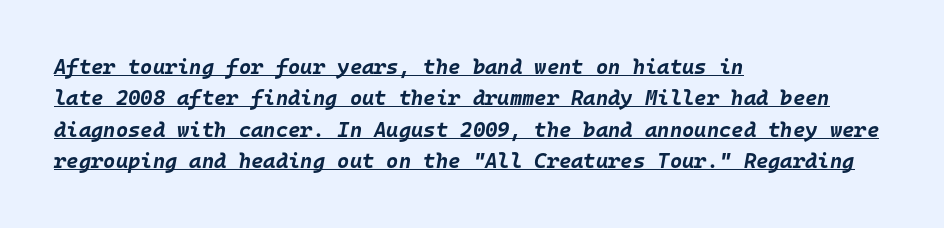
{"italic": "yes", "lean": "right", "slant_degrees": 10, "bold": "yes", "underline": "yes", "align": "left", "line_spacing": "normal", "line_spacing_ratio": 1.5, "letter_spacing": "normal", "letter_spacing_em": 0.0, "glyph_px": 21}
